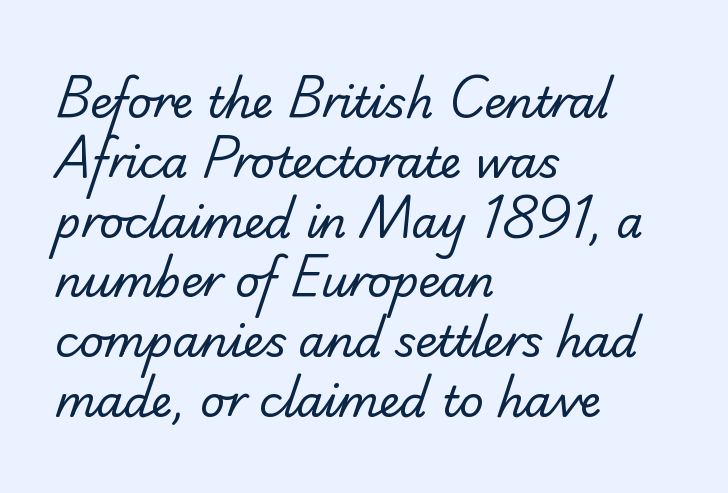
{"serif": "yes", "bold": "no", "weight": "regular", "width": "normal", "stroke_contrast": "low", "x_height": "small", "monospaced": "no", "underline": "no", "align": "left", "line_spacing": "normal", "line_spacing_ratio": 1.39, "letter_spacing": "normal", "letter_spacing_em": 0.0, "glyph_px": 43}
